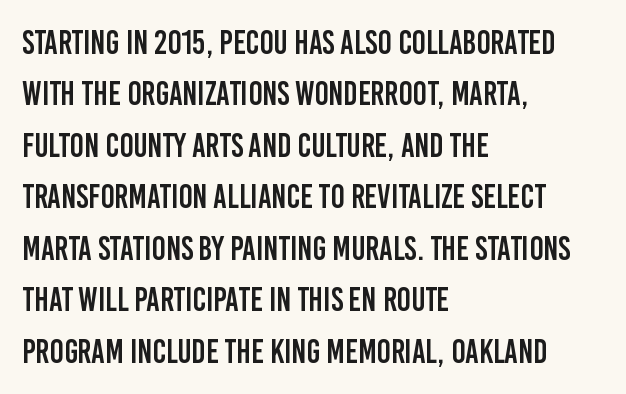
Q: Is the text italic (slanted)? A: No, it is upright.
Q: Is the typeface a serif or a sans-serif typeface? A: Sans-serif.
Q: Is the text underlined? A: No.
Q: How is the paragraph aligned? A: Left-aligned.
Q: Is the spacing between letters normal or unusually wide? A: Normal.
Q: Is the spacing between lines tight, normal or loose? A: Normal.
Q: Width (condensed, normal, or wide)? A: Condensed.
Q: Stroke contrast? A: Low.
Q: x-height? A: Large.
Q: Monospaced? A: No.
